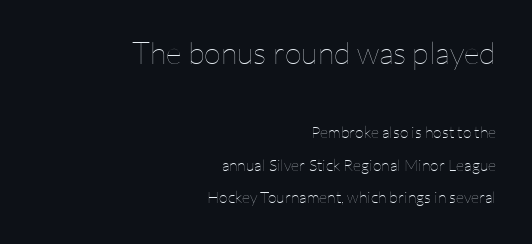
The image shows 31 px thin type, upright; set right-aligned, loose line spacing (2.02x), normal letter spacing, not underlined; the first (top) block is 1.94x larger; low stroke contrast and a medium x-height.
